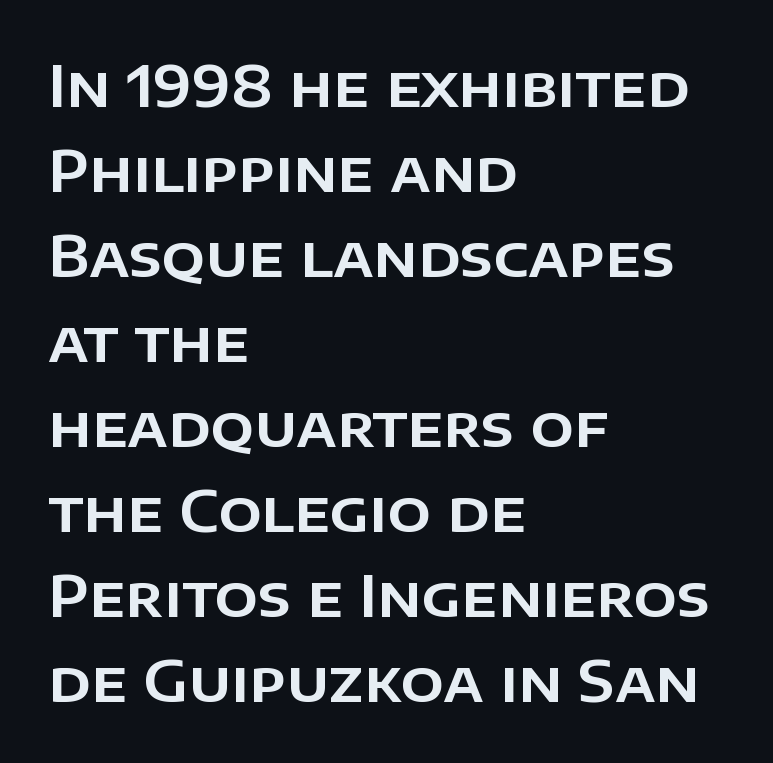
The image shows 57 px sans-serif type, upright; set left-aligned, normal line spacing (1.49x), normal letter spacing, not underlined; low stroke contrast and a large x-height.
